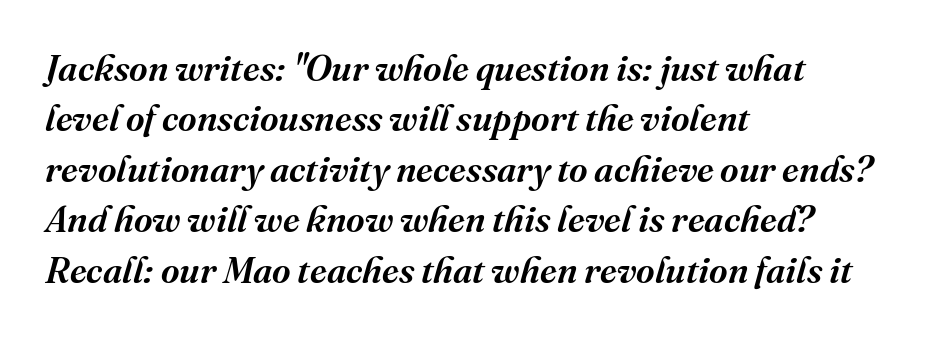
{"serif": "yes", "italic": "yes", "lean": "right", "slant_degrees": 16, "bold": "semi", "weight": "semibold", "width": "normal", "stroke_contrast": "medium", "x_height": "medium", "monospaced": "no", "underline": "no", "align": "left", "line_spacing": "normal", "line_spacing_ratio": 1.4, "letter_spacing": "normal", "letter_spacing_em": 0.0, "glyph_px": 36}
